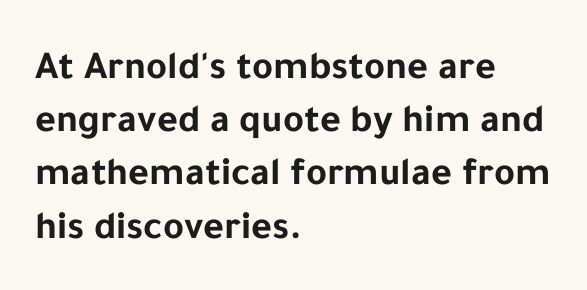
Leading matches the norm, producing a regular column. It's the straight-up-and-down kind of type. Note the varied advance widths — an 'i' is clearly narrower than an 'm'. Check where the strokes stop: nothing finishes them off — pure sans.
